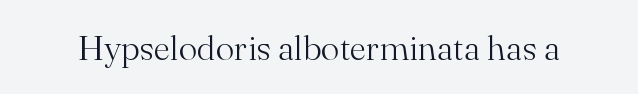
No word sits above an underline. Looks like regular typesetting: each glyph gets only the width it needs. Weight: not bold — regular or lighter. Unlike a clean sans, this face finishes its strokes with serifs.
